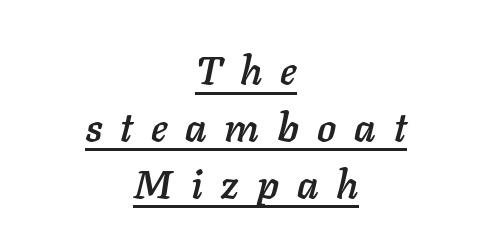
The image shows 40 px text type, italic (leaning right); set centered, normal line spacing (1.42x), unusually wide letter spacing (+0.45 em), underlined; low stroke contrast and a medium x-height.
